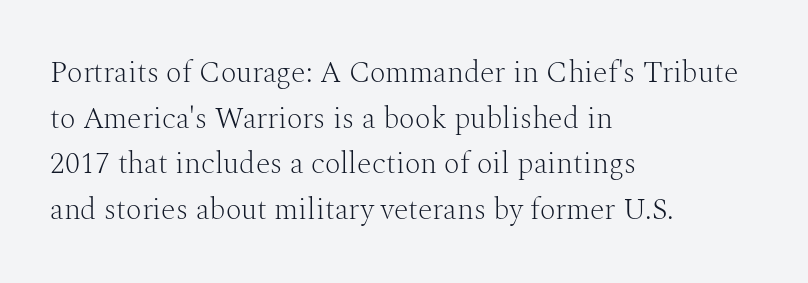
{"serif": "yes", "italic": "no", "bold": "no", "weight": "light", "width": "normal", "stroke_contrast": "medium", "x_height": "medium", "monospaced": "no", "underline": "no", "align": "left", "line_spacing": "normal", "line_spacing_ratio": 1.52, "letter_spacing": "normal", "letter_spacing_em": 0.0, "glyph_px": 30}
